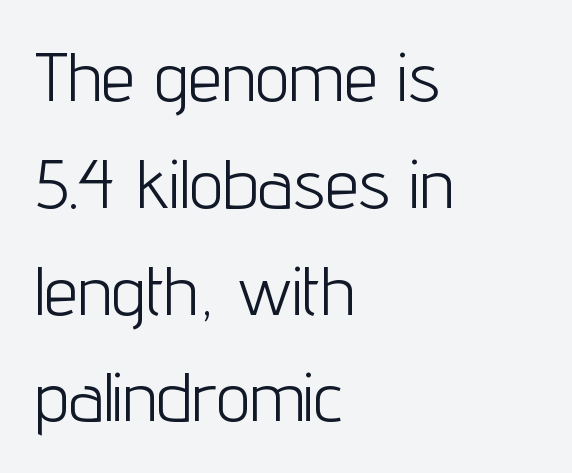
{"serif": "no", "italic": "no", "bold": "no", "weight": "light", "width": "condensed", "stroke_contrast": "low", "x_height": "medium", "monospaced": "no", "underline": "no", "align": "left", "line_spacing": "normal", "line_spacing_ratio": 1.57, "letter_spacing": "normal", "letter_spacing_em": 0.0, "glyph_px": 68}
